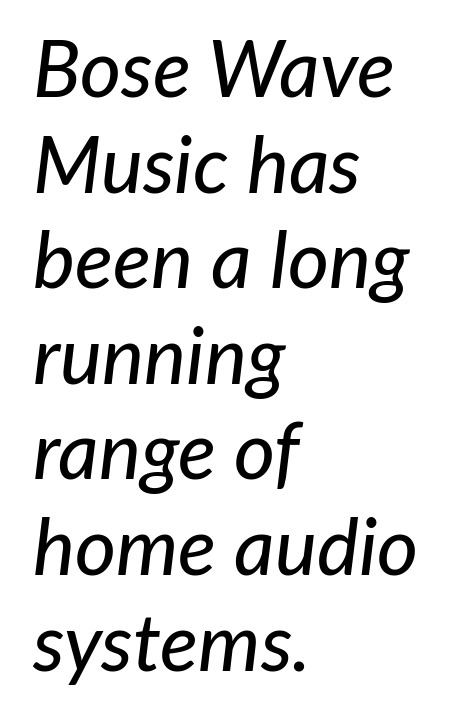
Q: Is the text italic (slanted)? A: Yes, it leans right by about 7 degrees.
Q: Is the text underlined? A: No.
Q: How is the paragraph aligned? A: Left-aligned.
Q: Is the spacing between letters normal or unusually wide? A: Normal.
Q: Width (condensed, normal, or wide)? A: Normal.
Q: Stroke contrast? A: Low.
Q: x-height? A: Medium.
Q: Monospaced? A: No.
